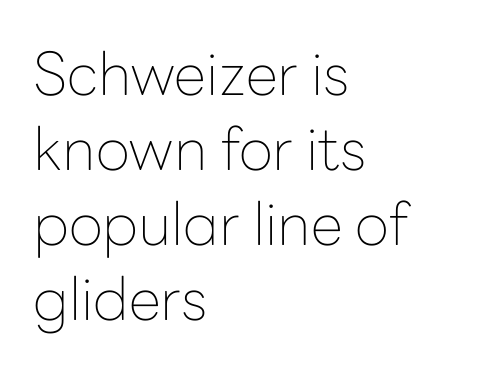
Q: Is the text bold? A: No.
Q: Is the text italic (slanted)? A: No, it is upright.
Q: Is the typeface a serif or a sans-serif typeface? A: Sans-serif.
Q: Is the text underlined? A: No.
Q: How is the paragraph aligned? A: Left-aligned.
Q: Is the spacing between letters normal or unusually wide? A: Normal.
Q: Is the spacing between lines tight, normal or loose? A: Normal.
Q: Width (condensed, normal, or wide)? A: Normal.
Q: Stroke contrast? A: Low.
Q: x-height? A: Medium.
Q: Monospaced? A: No.
